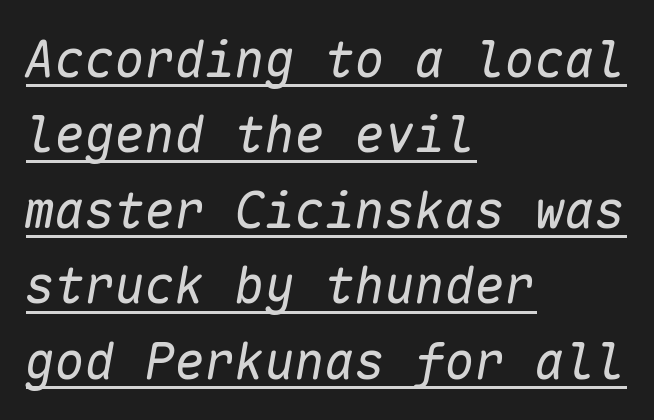
Q: Is the text bold? A: No.
Q: Is the text italic (slanted)? A: Yes, it leans right by about 10 degrees.
Q: Is the text underlined? A: Yes.
Q: How is the paragraph aligned? A: Left-aligned.
Q: Is the spacing between letters normal or unusually wide? A: Normal.
Q: Is the spacing between lines tight, normal or loose? A: Normal.
Q: Width (condensed, normal, or wide)? A: Normal.
Q: Stroke contrast? A: Low.
Q: x-height? A: Medium.
Q: Monospaced? A: Yes.
